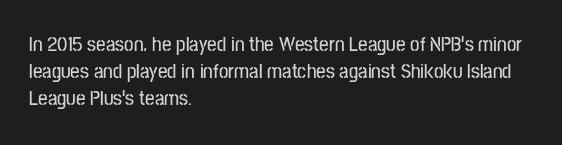
The image shows 21 px text type, upright; set left-aligned, normal line spacing (1.29x), normal letter spacing, not underlined.
